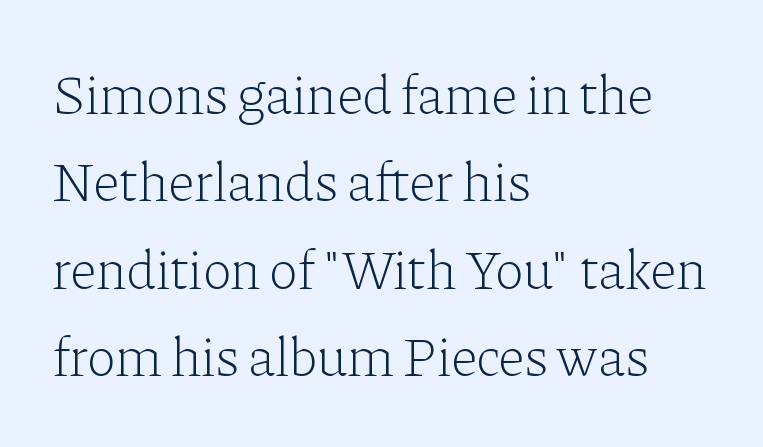
The image shows 55 px light serif type, upright; set left-aligned, normal line spacing (1.59x), normal letter spacing, not underlined; low stroke contrast and a medium x-height.
